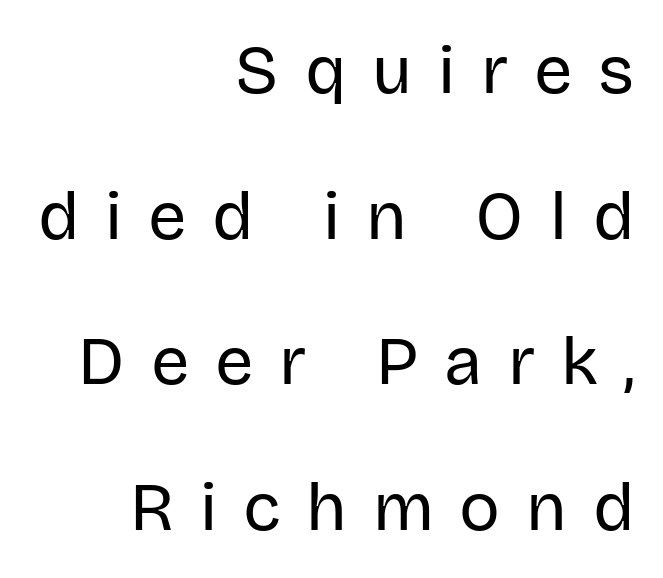
Do the letters lean? They stand straight. The leading is generous, giving the passage an open texture. The foot of each line stays bare and open. This sample has the flowing, uneven cadence of proportional lettering. The characters are drawn with everyday or finer stroke widths.
